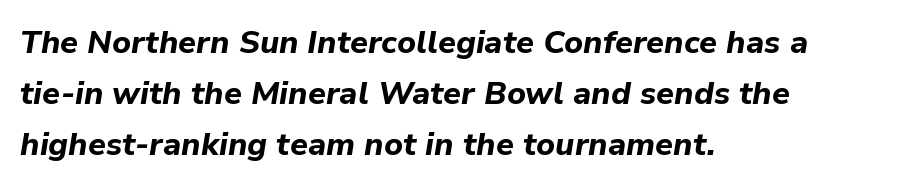
As a designer I'd log this as weight 700, bold. Default kerning and tracking; the words read as compact shapes. If you measured baseline to baseline, you'd find a middling distance. The rag falls on the right side of this text block. Anything drawn beneath the words? Only blank space. Character widths vary here, with narrow letters taking less room than wide ones.
